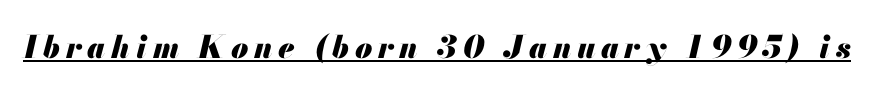
Q: Is the text bold? A: Yes.
Q: Is the text italic (slanted)? A: Yes, it leans right by about 13 degrees.
Q: Is the text underlined? A: Yes.
Q: Width (condensed, normal, or wide)? A: Normal.
Q: Stroke contrast? A: Medium.
Q: x-height? A: Small.
Q: Monospaced? A: No.
